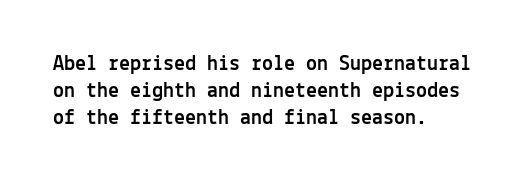
Is the block centered? No — it sits flush against the left margin. Beneath every word, the page is bare. What stands out about the letter spacing? Nothing — it is the standard amount. The lettering stays uniformly vertical, giving the passage a roman look.
